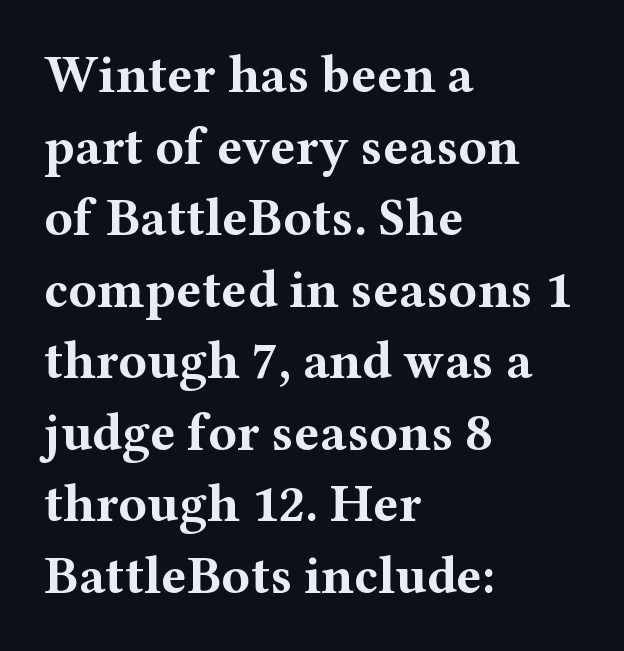
The image shows 53 px bold, wide serif type, upright; set left-aligned, normal line spacing (1.35x), normal letter spacing, not underlined; medium stroke contrast and a medium x-height.
